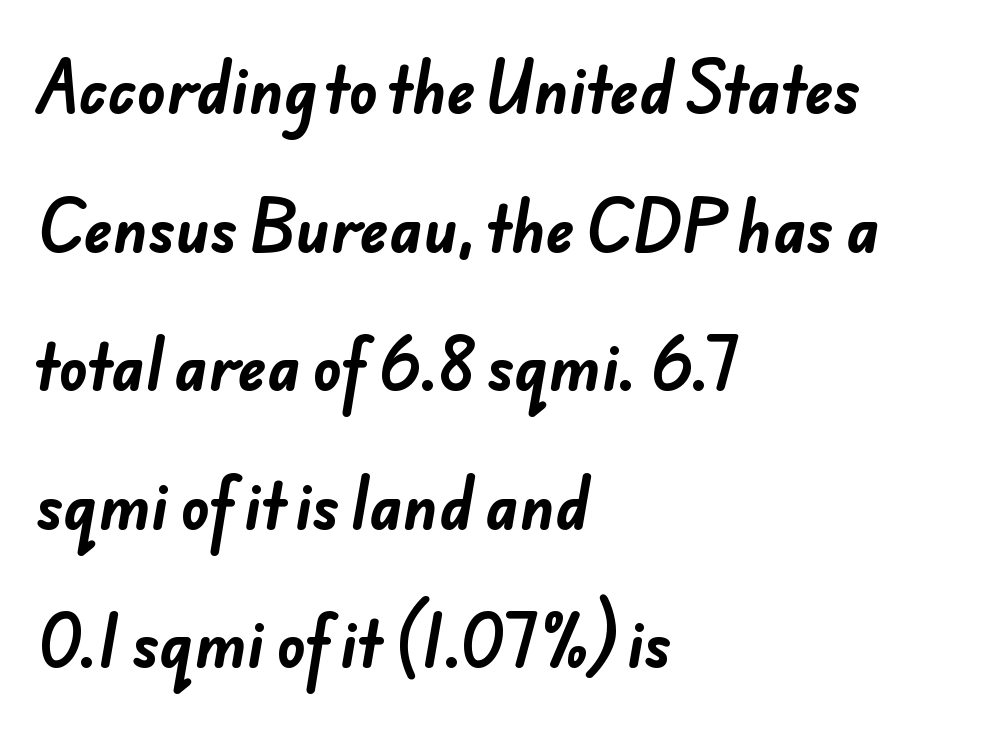
The image shows 60 px bold sans-serif type; set left-aligned, loose line spacing (2.31x), normal letter spacing, not underlined; low stroke contrast and a small x-height.
